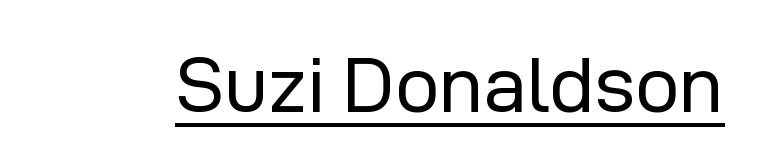
The image shows 78 px regular-weight sans-serif type, upright; set normal letter spacing, underlined; low stroke contrast and a medium x-height.
